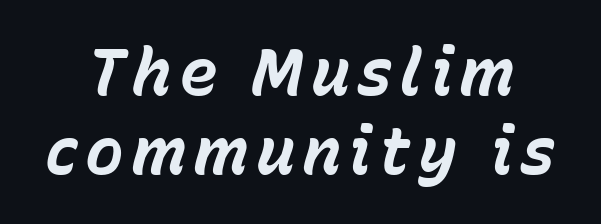
Q: Is the text bold? A: Yes.
Q: Is the text italic (slanted)? A: Yes, it leans right by about 15 degrees.
Q: Is the text underlined? A: No.
Q: Width (condensed, normal, or wide)? A: Normal.
Q: Stroke contrast? A: Low.
Q: x-height? A: Medium.
Q: Monospaced? A: No.
